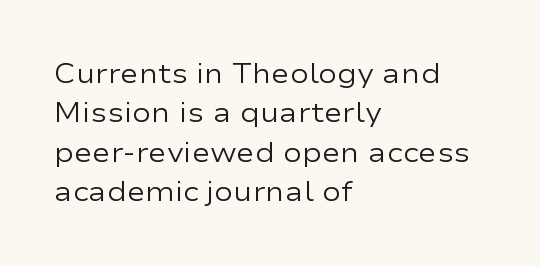
The image shows 28 px regular-weight, wide sans-serif type, upright; set left-aligned, normal line spacing (1.41x), normal letter spacing, not underlined; low stroke contrast and a medium x-height.
